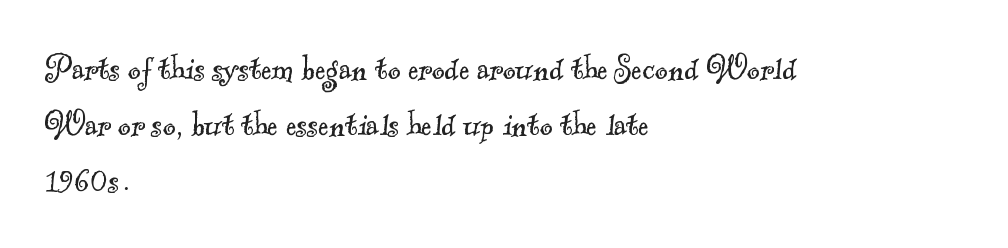
{"serif": "yes", "bold": "no", "weight": "light", "width": "normal", "x_height": "small", "monospaced": "no", "underline": "no", "align": "left", "line_spacing": "normal", "line_spacing_ratio": 1.43, "letter_spacing": "normal", "letter_spacing_em": 0.0, "glyph_px": 39}
